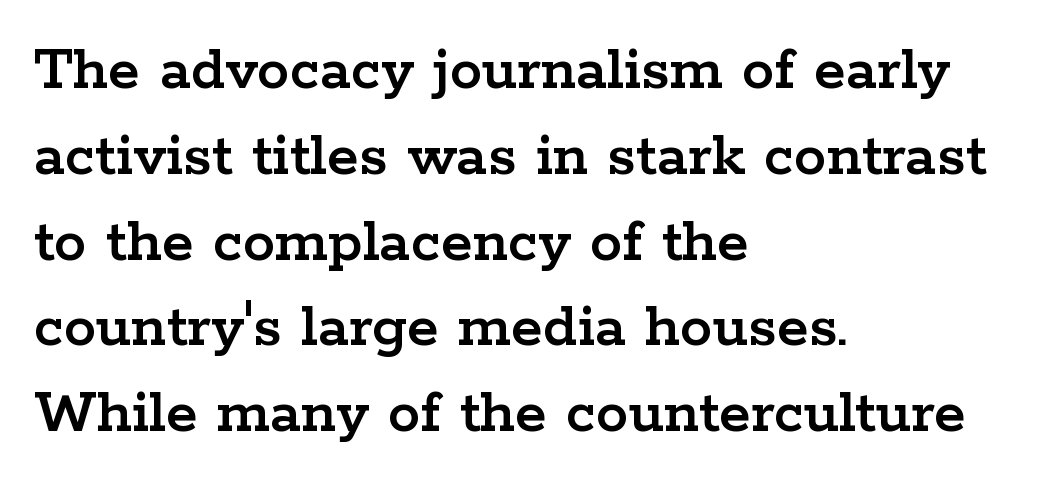
The image shows 65 px wide serif type, upright; set left-aligned, normal line spacing (1.32x), normal letter spacing, not underlined; low stroke contrast and a medium x-height.
